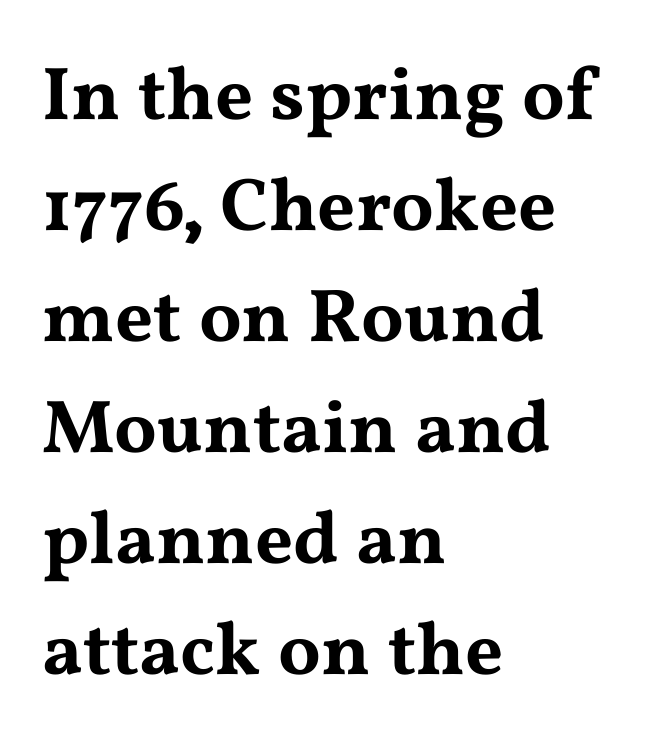
Regarding serifs, this sample has them. Quick note: underline off. Does the leading feel generous? No, just average. Do the characters align in a grid? No, the font is proportional.
